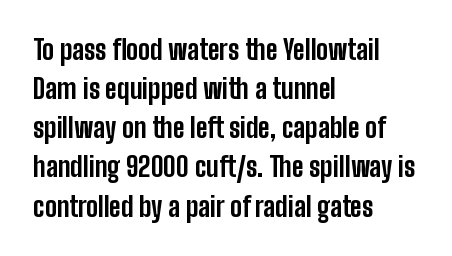
Q: Is the text bold? A: Yes.
Q: Is the text italic (slanted)? A: No, it is upright.
Q: Is the text underlined? A: No.
Q: How is the paragraph aligned? A: Left-aligned.
Q: Is the spacing between letters normal or unusually wide? A: Normal.
Q: Is the spacing between lines tight, normal or loose? A: Normal.
